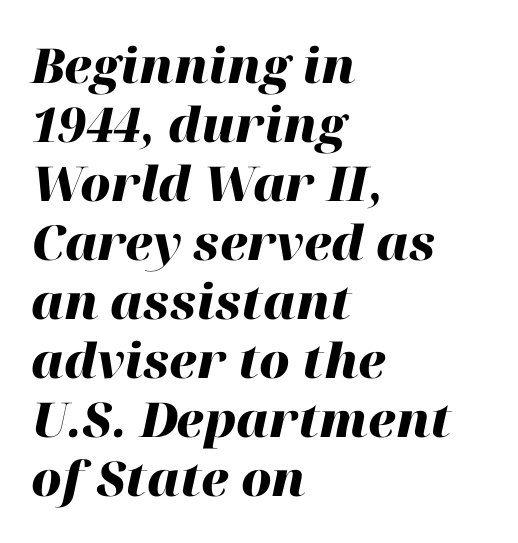
{"italic": "yes", "lean": "right", "slant_degrees": 12, "bold": "yes", "weight": "heavy", "width": "normal", "stroke_contrast": "high", "x_height": "medium", "monospaced": "no", "underline": "no", "align": "left", "line_spacing_ratio": 1.23, "letter_spacing": "normal", "letter_spacing_em": 0.0, "glyph_px": 48}
